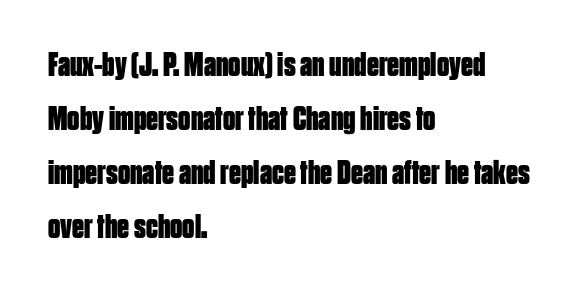
The image shows 34 px bold, condensed sans-serif type, upright; set left-aligned, normal line spacing (1.59x), normal letter spacing, not underlined; low stroke contrast and a large x-height.
